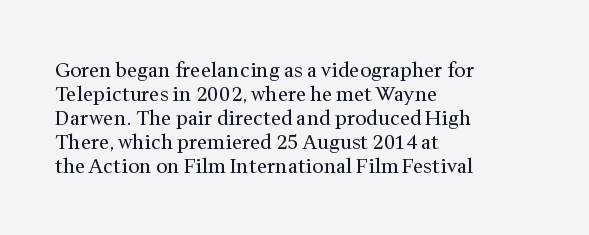
Descenders are the only things crossing below the line. Letters have the restrained weight of plain body copy at most. Where is the straight margin? On the left. Between one letter and the next there's only the usual sliver of space.
